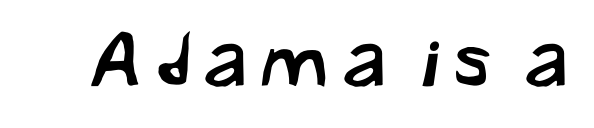
Any mark beneath the type? The region is blank. Look at the bottom of the vertical strokes: they stop flat, with no serifs. Spacing verdict: proportional, widths tailored to each character.
